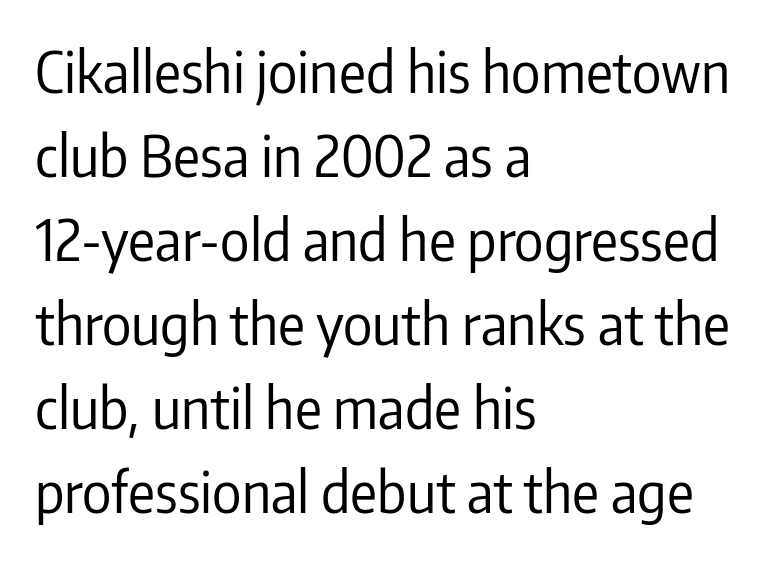
The image shows 56 px regular-weight, condensed sans-serif type, upright; set left-aligned, normal line spacing (1.5x), normal letter spacing, not underlined; low stroke contrast and a medium x-height.
